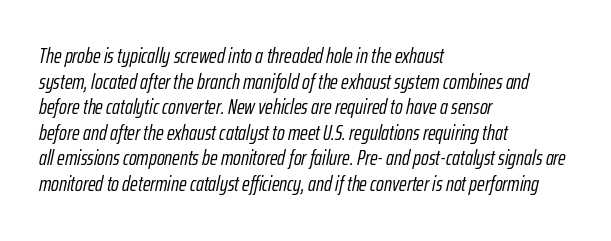
Q: Is the text bold? A: No.
Q: Is the text italic (slanted)? A: Yes, it leans right by about 12 degrees.
Q: Is the text underlined? A: No.
Q: How is the paragraph aligned? A: Left-aligned.
Q: Is the spacing between letters normal or unusually wide? A: Normal.
